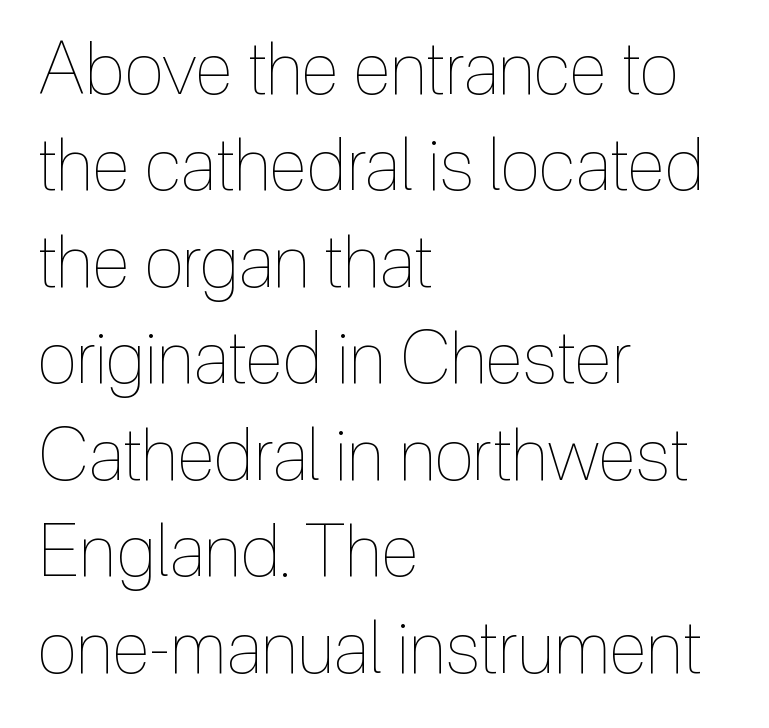
The image shows 72 px thin, condensed type, upright; set left-aligned, normal line spacing (1.34x), normal letter spacing, not underlined; a medium x-height.
